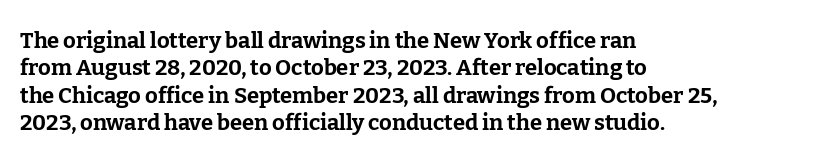
{"italic": "no", "bold": "yes", "underline": "no", "align": "left", "line_spacing_ratio": 1.24, "letter_spacing": "normal", "letter_spacing_em": 0.0, "glyph_px": 22}
